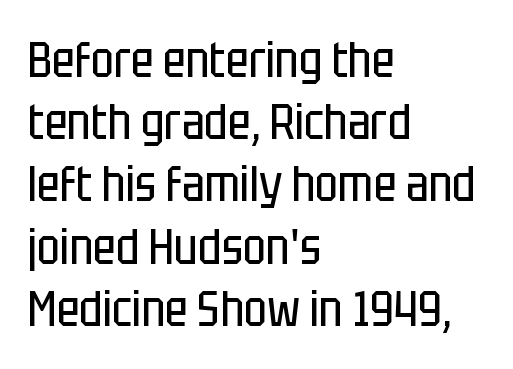
The image shows 49 px regular-weight, condensed sans-serif type, upright; set left-aligned, normal line spacing (1.27x), normal letter spacing, not underlined; low stroke contrast and a large x-height.
